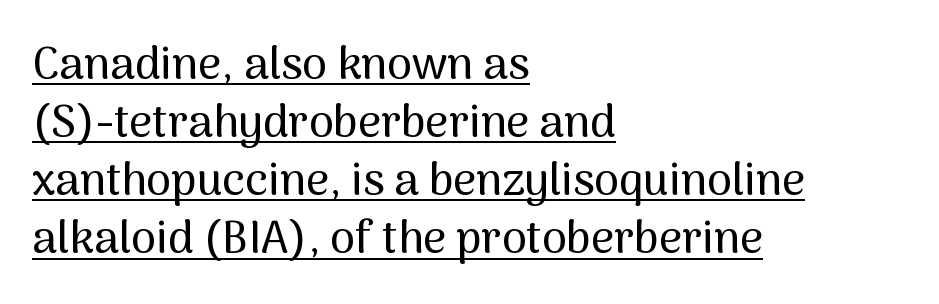
{"serif": "no", "italic": "no", "width": "normal", "stroke_contrast": "medium", "x_height": "medium", "monospaced": "no", "underline": "yes", "align": "left", "line_spacing": "normal", "line_spacing_ratio": 1.29, "letter_spacing": "normal", "letter_spacing_em": 0.0, "glyph_px": 45}
